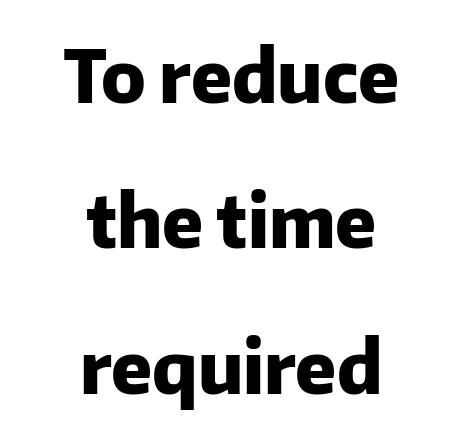
No word sits above an underline. The rendering positions every line midway between the sides. The typeface chosen for these lines omits serifs. Looks like regular typesetting: each glyph gets only the width it needs. Its strokes are broad and dark, the hallmark of bold type.
